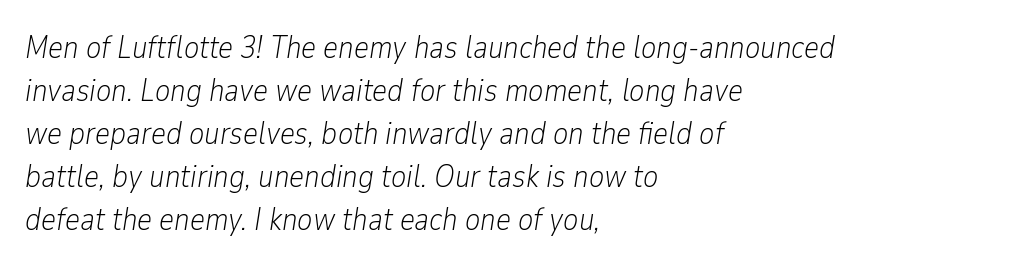
Students, observe: this is what conventionally led text looks like. Weight: regular or lighter. Horizontal alignment here is leftward, the default for most running prose. Every character sits at an angle, as italics do. Looks like regular typesetting: each glyph gets only the width it needs.
